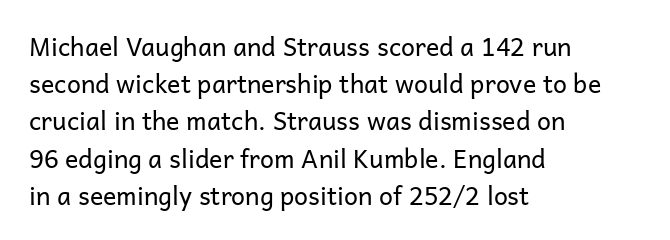
The image shows 25 px text type, upright; set left-aligned, normal line spacing (1.49x), normal letter spacing, not underlined.
